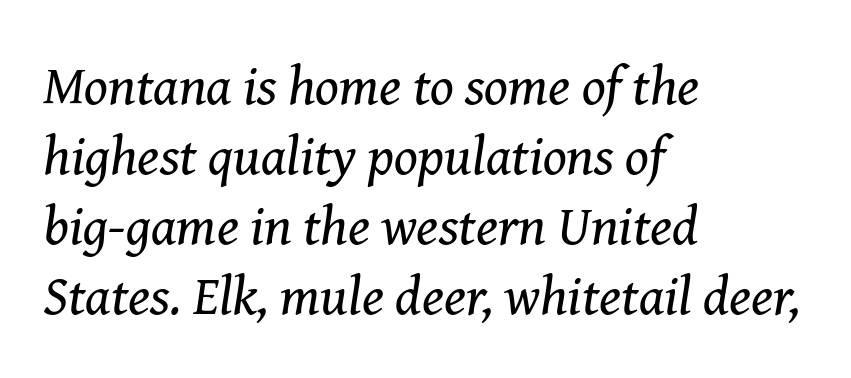
{"serif": "yes", "italic": "yes", "lean": "right", "slant_degrees": 8, "bold": "no", "weight": "regular", "width": "normal", "stroke_contrast": "medium", "x_height": "medium", "monospaced": "no", "underline": "no", "align": "left", "line_spacing": "normal", "line_spacing_ratio": 1.27, "letter_spacing": "normal", "letter_spacing_em": 0.0, "glyph_px": 55}
